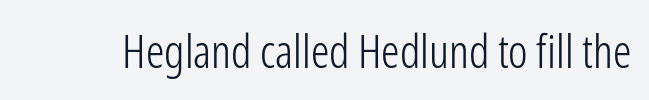
{"serif": "no", "italic": "no", "bold": "no", "weight": "light", "width": "condensed", "stroke_contrast": "low", "x_height": "medium", "monospaced": "no", "underline": "no", "letter_spacing": "normal", "letter_spacing_em": 0.0, "glyph_px": 46}
